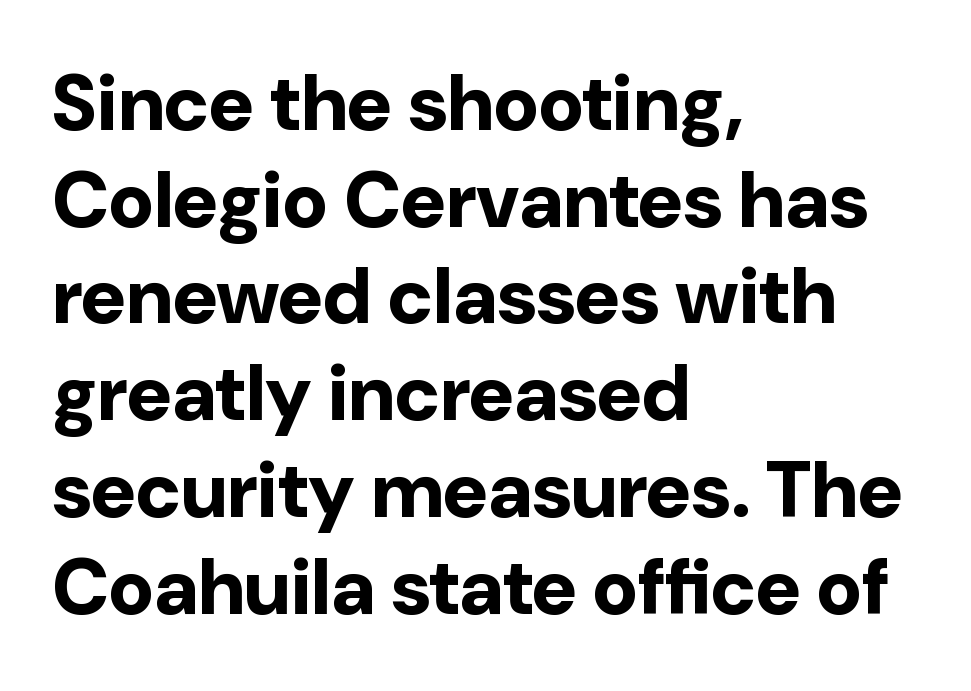
The image shows 78 px bold sans-serif type, upright; set left-aligned, line spacing 1.24x, normal letter spacing, not underlined; low stroke contrast and a medium x-height.
